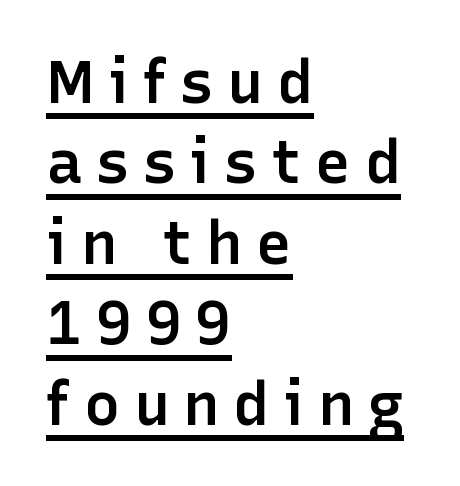
This sample is left-justified, so line endings fall wherever the words run out. Display-style spreading of the glyphs; the letterfit is very open. This sample has the flowing, uneven cadence of proportional lettering. The letters stand upright; this is a roman face.
